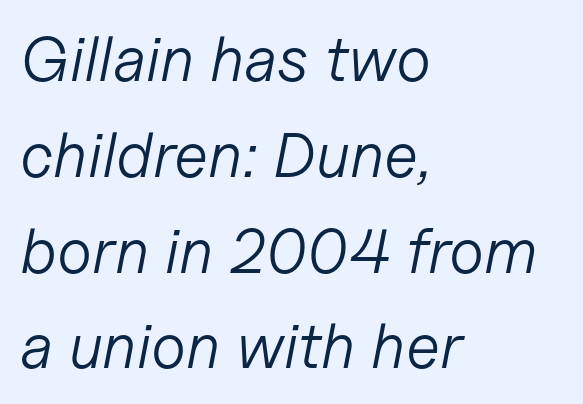
The image shows 63 px light type, italic (leaning right); set left-aligned, normal line spacing (1.52x), normal letter spacing, not underlined; low stroke contrast and a medium x-height.
